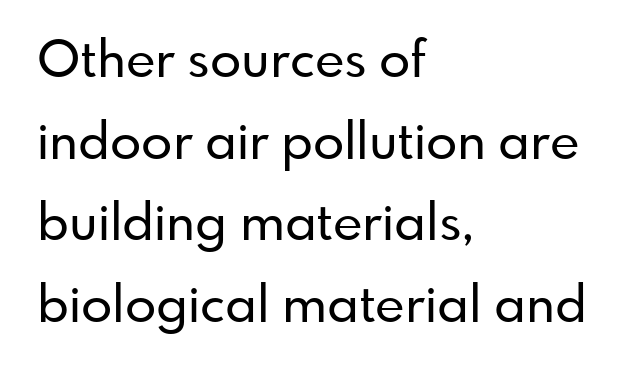
Q: Is the text italic (slanted)? A: No, it is upright.
Q: Is the typeface a serif or a sans-serif typeface? A: Sans-serif.
Q: Is the text underlined? A: No.
Q: How is the paragraph aligned? A: Left-aligned.
Q: Is the spacing between letters normal or unusually wide? A: Normal.
Q: Is the spacing between lines tight, normal or loose? A: Normal.
Q: Width (condensed, normal, or wide)? A: Normal.
Q: Stroke contrast? A: Low.
Q: x-height? A: Small.
Q: Monospaced? A: No.
